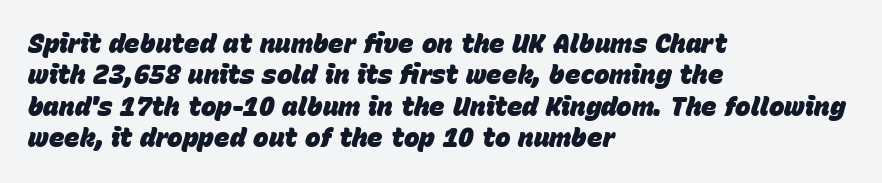
The image shows 26 px bold type, italic (leaning right); set left-aligned, line spacing 1.21x, normal letter spacing, not underlined.
